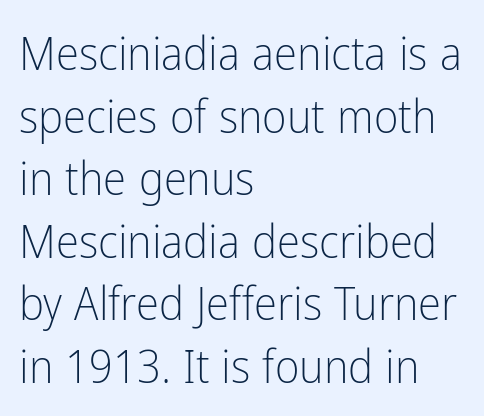
Q: Is the text bold? A: No.
Q: Is the text italic (slanted)? A: No, it is upright.
Q: Is the typeface a serif or a sans-serif typeface? A: Sans-serif.
Q: Is the text underlined? A: No.
Q: How is the paragraph aligned? A: Left-aligned.
Q: Is the spacing between letters normal or unusually wide? A: Normal.
Q: Is the spacing between lines tight, normal or loose? A: Normal.
Q: Width (condensed, normal, or wide)? A: Condensed.
Q: Stroke contrast? A: Low.
Q: x-height? A: Medium.
Q: Monospaced? A: No.
